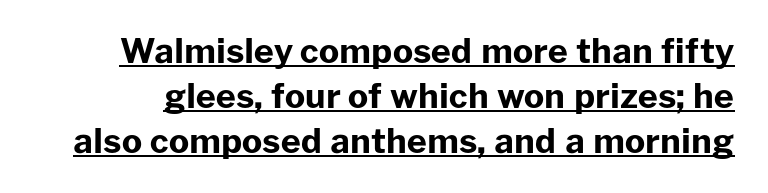
Does the lettering tilt? It doesn't — this is upright. Regular leading. Honestly, the underline is the first thing you notice here. Is the type bold? Yes — the strokes are clearly thick and heavy. The passage shown is typed in a proportional face where columns would drift.
